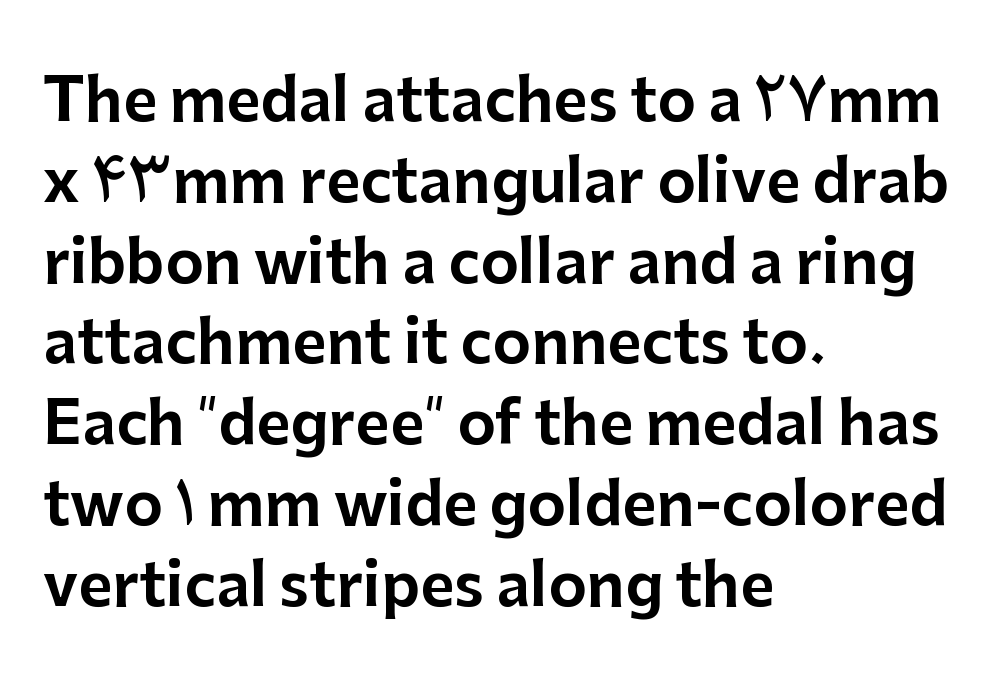
{"serif": "no", "italic": "no", "width": "normal", "stroke_contrast": "low", "x_height": "medium", "monospaced": "no", "underline": "no", "align": "left", "line_spacing": "normal", "line_spacing_ratio": 1.37, "letter_spacing": "normal", "letter_spacing_em": 0.0, "glyph_px": 59}
